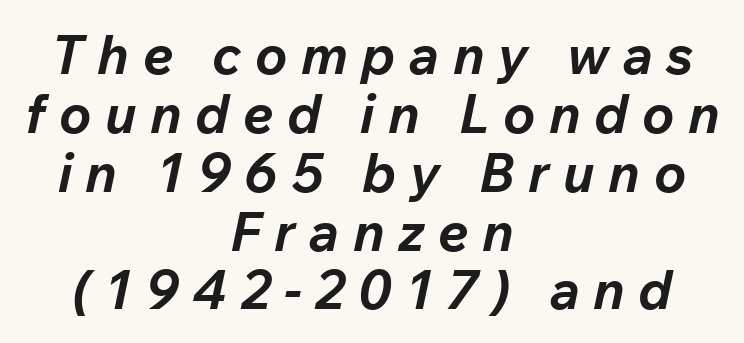
The image shows 54 px bold type, italic (leaning right); set centered, tight line spacing (1.09x), unusually wide letter spacing (+0.25 em), not underlined; low stroke contrast and a medium x-height.
